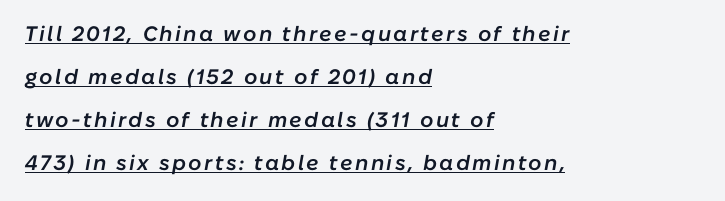
Q: Is the text bold? A: Semi-bold.
Q: Is the text italic (slanted)? A: Yes, it leans right by about 10 degrees.
Q: Is the text underlined? A: Yes.
Q: How is the paragraph aligned? A: Left-aligned.
Q: Is the spacing between lines tight, normal or loose? A: Loose.
